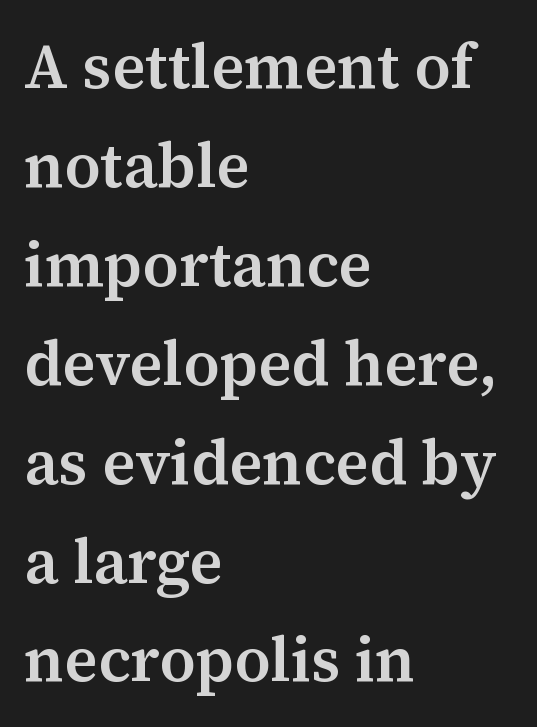
{"serif": "yes", "italic": "no", "bold": "semi", "weight": "semibold", "width": "normal", "stroke_contrast": "medium", "x_height": "medium", "monospaced": "no", "underline": "no", "align": "left", "line_spacing": "normal", "line_spacing_ratio": 1.57, "letter_spacing": "normal", "letter_spacing_em": 0.0, "glyph_px": 63}
